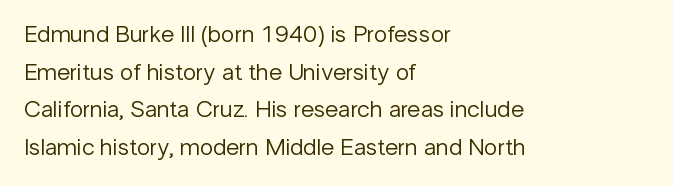
Q: Is the text bold? A: No.
Q: Is the text italic (slanted)? A: No, it is upright.
Q: Is the text underlined? A: No.
Q: How is the paragraph aligned? A: Left-aligned.
Q: Is the spacing between letters normal or unusually wide? A: Normal.
Q: Is the spacing between lines tight, normal or loose? A: Normal.
